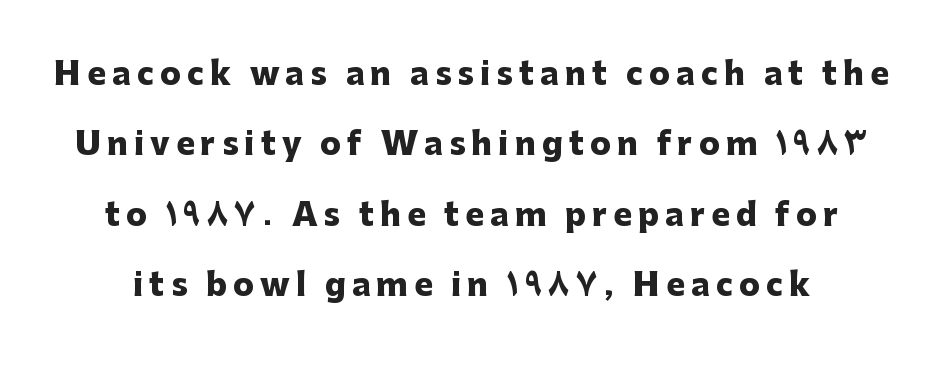
{"serif": "no", "italic": "no", "bold": "yes", "weight": "heavy", "width": "normal", "stroke_contrast": "low", "x_height": "medium", "monospaced": "no", "underline": "no", "line_spacing": "loose", "line_spacing_ratio": 2.27, "letter_spacing": "wide", "letter_spacing_em": 0.2, "glyph_px": 31}
